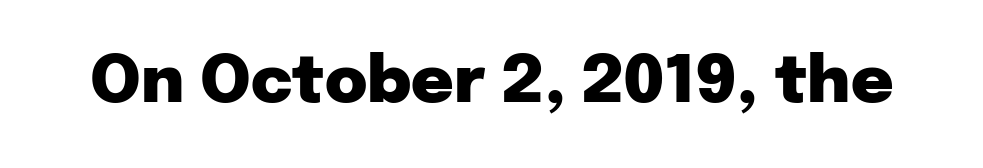
{"serif": "no", "italic": "no", "bold": "yes", "weight": "heavy", "width": "normal", "stroke_contrast": "low", "x_height": "medium", "monospaced": "no", "underline": "no", "letter_spacing": "normal", "letter_spacing_em": 0.0, "glyph_px": 65}
